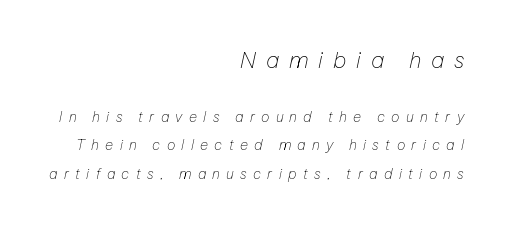
{"italic": "yes", "lean": "right", "slant_degrees": 12, "bold": "no", "underline": "no", "align": "right", "line_spacing": "loose", "line_spacing_ratio": 2.02, "letter_spacing": "wide", "letter_spacing_em": 0.45, "larger_block": "first", "size_ratio": 1.57, "glyph_px": 22}
